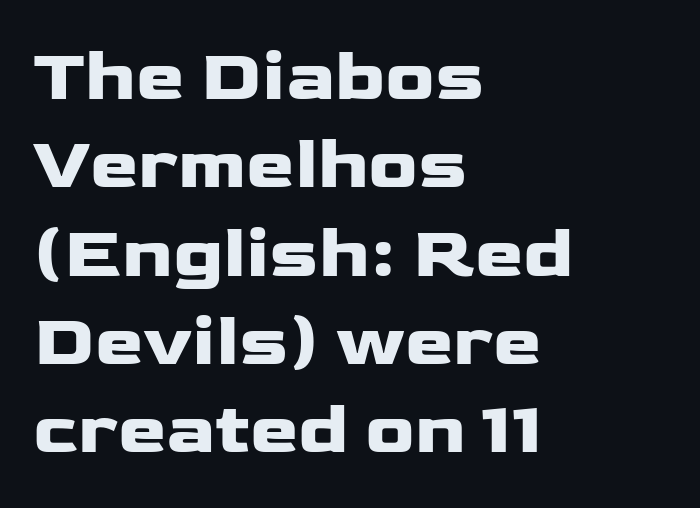
Q: Is the text bold? A: Yes.
Q: Is the text italic (slanted)? A: No, it is upright.
Q: Is the typeface a serif or a sans-serif typeface? A: Sans-serif.
Q: Is the text underlined? A: No.
Q: How is the paragraph aligned? A: Left-aligned.
Q: Is the spacing between letters normal or unusually wide? A: Normal.
Q: Width (condensed, normal, or wide)? A: Wide.
Q: Stroke contrast? A: Low.
Q: x-height? A: Medium.
Q: Monospaced? A: No.
